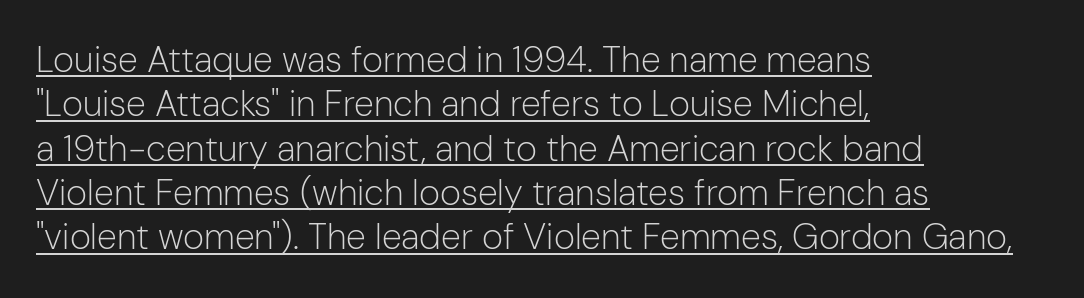
The image shows 36 px light sans-serif type, upright; set left-aligned, line spacing 1.23x, normal letter spacing, underlined; low stroke contrast and a medium x-height.
